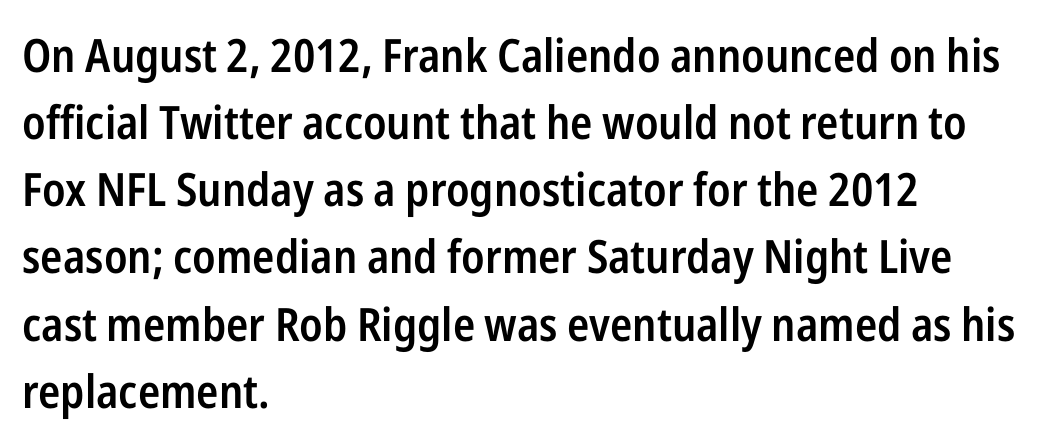
Leading: standard. Line starts are locked; line ends wander. This sample uses plain, unmodified letter spacing. The font is running at a semibold setting, under full bold. Each letter's strokes conclude bluntly, with no projecting serifs.
